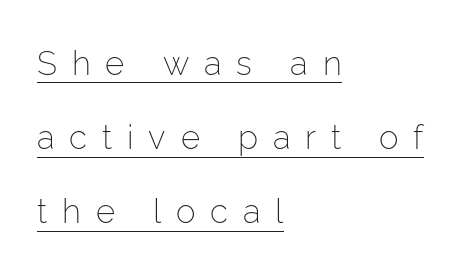
Q: Is the text bold? A: No.
Q: Is the text italic (slanted)? A: No, it is upright.
Q: Is the typeface a serif or a sans-serif typeface? A: Sans-serif.
Q: Is the text underlined? A: Yes.
Q: How is the paragraph aligned? A: Left-aligned.
Q: Is the spacing between letters normal or unusually wide? A: Unusually wide.
Q: Is the spacing between lines tight, normal or loose? A: Loose.
Q: Width (condensed, normal, or wide)? A: Normal.
Q: Stroke contrast? A: Low.
Q: x-height? A: Medium.
Q: Monospaced? A: No.
